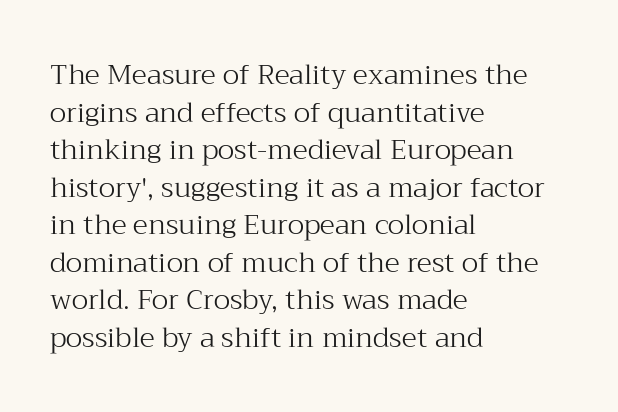
The image shows 28 px light serif type, upright; set left-aligned, normal line spacing (1.34x), normal letter spacing, not underlined; medium stroke contrast and a medium x-height.
